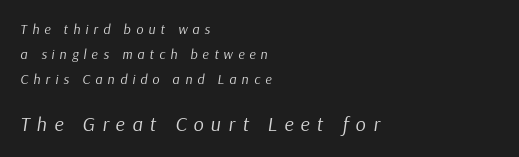
{"italic": "yes", "lean": "right", "slant_degrees": 9, "bold": "no", "underline": "no", "align": "left", "line_spacing_ratio": 1.8, "letter_spacing": "wide", "letter_spacing_em": 0.36, "larger_block": "second", "size_ratio": 1.43, "glyph_px": 20}
